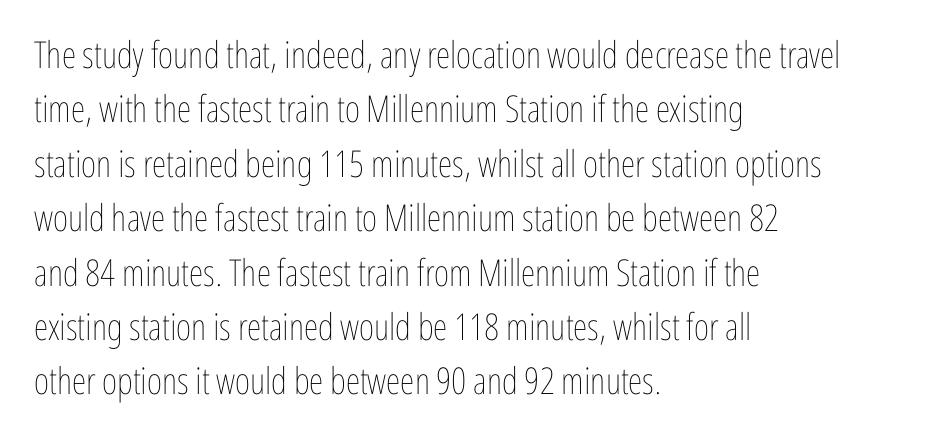
Every character sits straight up, as roman type does. Anything drawn beneath the words? Only blank space. Spacing between characters is what you'd get straight out of the box. A quiet, ordinary-to-light weight characterises the typeface.
